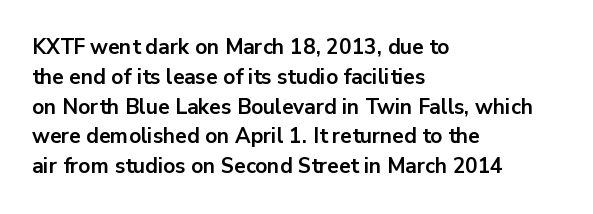
A bare baseline throughout the passage. Heavy-handed strokes throughout: this text is bold. Style check: upright. The setting favours the left margin, as ordinary paragraphs usually do. How are the letters spaced? Ordinarily, with no added tracking.
